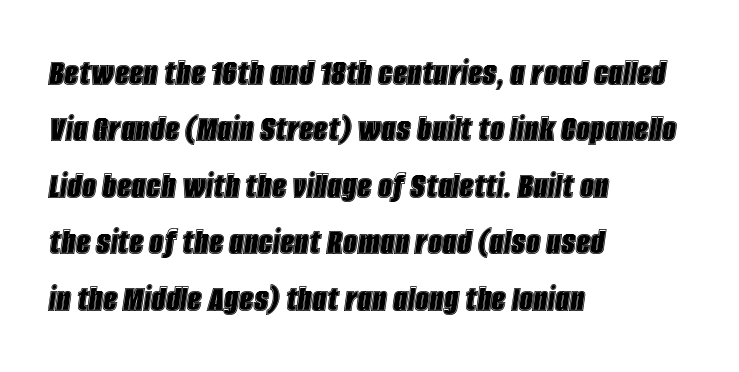
The image shows 40 px condensed type, italic (leaning right); set left-aligned, normal line spacing (1.41x), normal letter spacing, not underlined; a large x-height.
